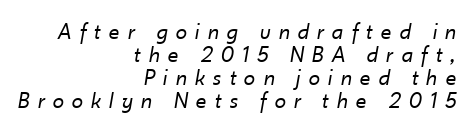
The image shows 23 px text type, italic (leaning right); set right-aligned, tight line spacing (1.0x), unusually wide letter spacing (+0.37 em), not underlined.
